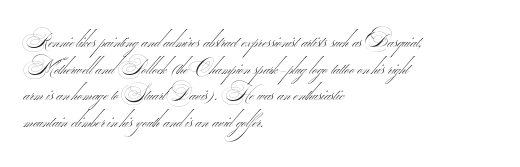
The image shows 20 px text type; set left-aligned, normal line spacing (1.33x), normal letter spacing, not underlined.
